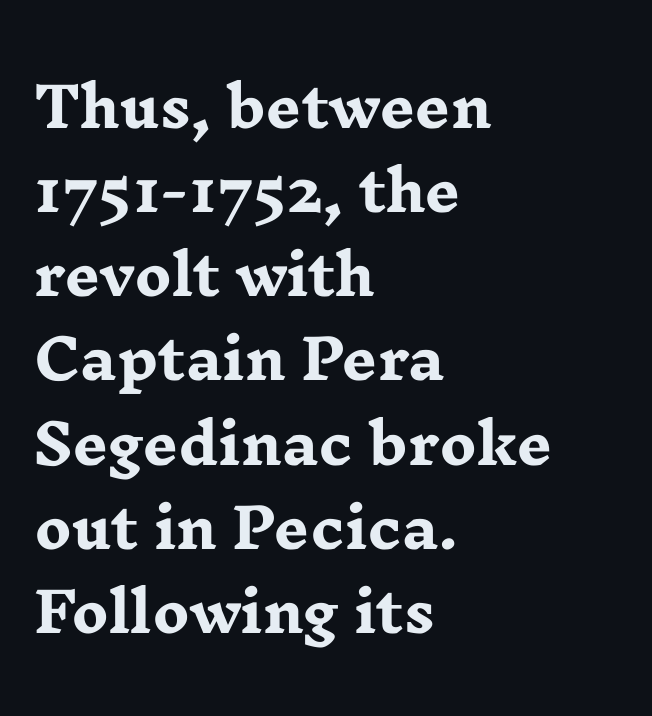
Q: Is the text bold? A: Yes.
Q: Is the text italic (slanted)? A: No, it is upright.
Q: Is the typeface a serif or a sans-serif typeface? A: Serif.
Q: Is the text underlined? A: No.
Q: How is the paragraph aligned? A: Left-aligned.
Q: Is the spacing between letters normal or unusually wide? A: Normal.
Q: Is the spacing between lines tight, normal or loose? A: Normal.
Q: Width (condensed, normal, or wide)? A: Wide.
Q: Stroke contrast? A: Low.
Q: x-height? A: Medium.
Q: Monospaced? A: No.
